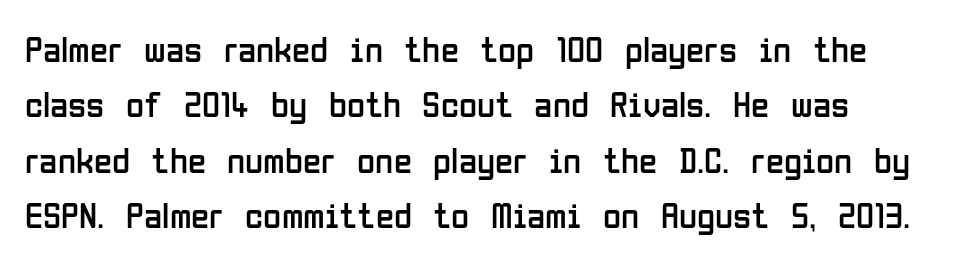
The passage shown is typed in a proportional face where columns would drift. These glyphs show unthickened strokes, regular width or finer. Regarding serifs, this sample does without them. Any mark beneath the type? The region is blank. One glance says typical: line gaps are just what's usual. You could call the tracking neutral — neither tight nor loose.
